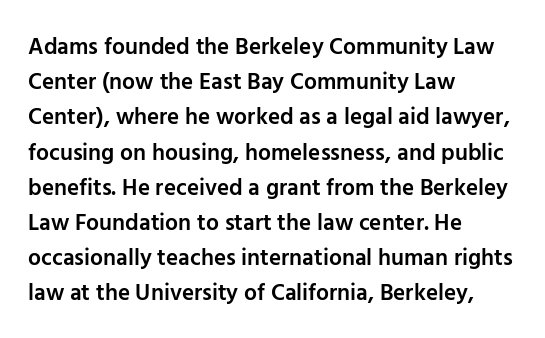
{"italic": "no", "bold": "semi", "underline": "no", "align": "left", "line_spacing": "normal", "line_spacing_ratio": 1.53, "letter_spacing": "normal", "letter_spacing_em": 0.0, "glyph_px": 23}
